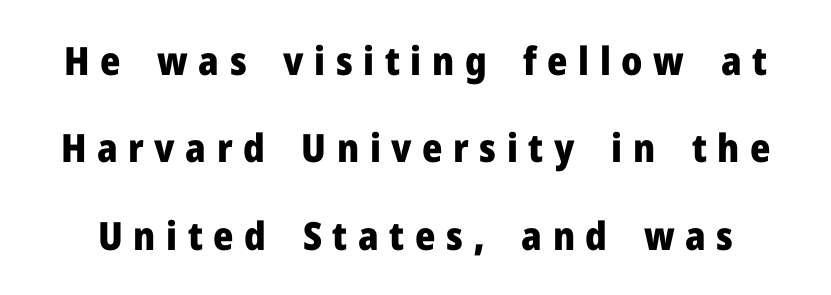
The letters advance in unequal steps, a hallmark of proportional type. Font category for this specimen: sans-serif. Letters rest on an invisible, unmarked baseline. A full-strength bold gives these letters their thick strokes. Leading: increased.
